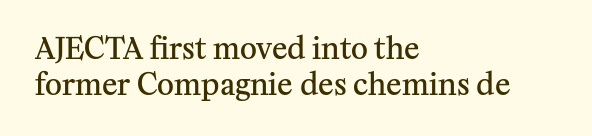
{"serif": "yes", "italic": "no", "bold": "semi", "weight": "semibold", "width": "normal", "stroke_contrast": "medium", "x_height": "medium", "monospaced": "no", "underline": "no", "align": "left", "line_spacing_ratio": 1.23, "letter_spacing": "normal", "letter_spacing_em": 0.0, "glyph_px": 29}
